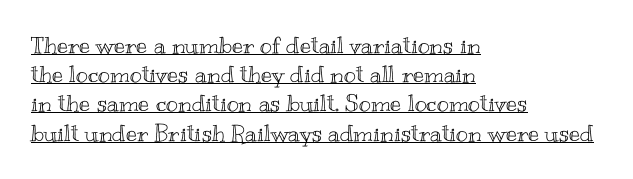
The ragged edge is on the right, which tells us the setting is flush left. The gaps between neighbouring characters are ordinary and unremarkable. Each line of the rendering has a horizontal stroke beneath the glyphs. These lines were composed using upright roman letters.
